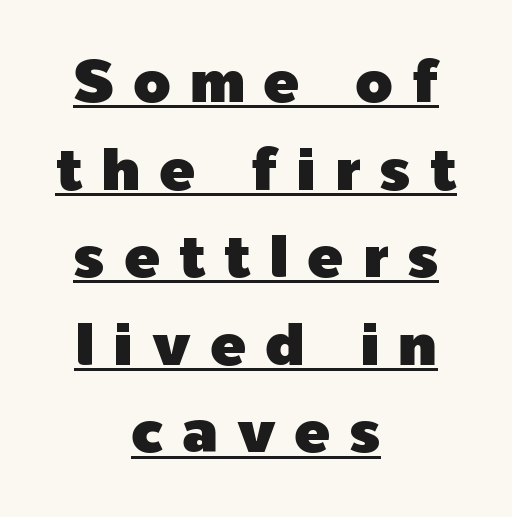
{"serif": "no", "italic": "no", "width": "normal", "x_height": "medium", "monospaced": "no", "underline": "yes", "align": "center", "line_spacing": "normal", "line_spacing_ratio": 1.46, "letter_spacing": "wide", "letter_spacing_em": 0.31, "glyph_px": 60}
